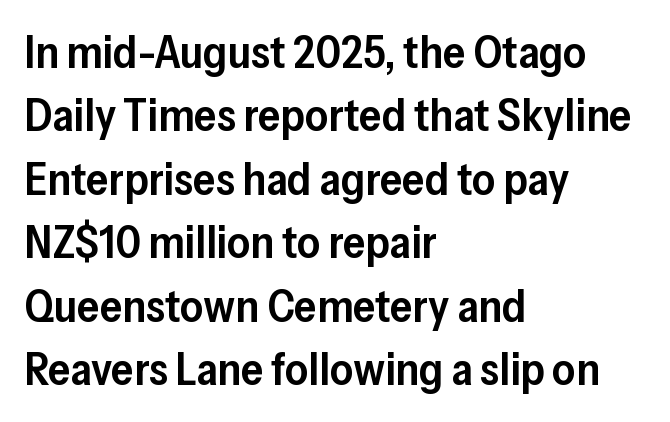
Q: Is the text bold? A: Semi-bold.
Q: Is the text italic (slanted)? A: No, it is upright.
Q: Is the typeface a serif or a sans-serif typeface? A: Sans-serif.
Q: Is the text underlined? A: No.
Q: How is the paragraph aligned? A: Left-aligned.
Q: Is the spacing between letters normal or unusually wide? A: Normal.
Q: Is the spacing between lines tight, normal or loose? A: Normal.
Q: Width (condensed, normal, or wide)? A: Normal.
Q: Stroke contrast? A: Low.
Q: x-height? A: Medium.
Q: Monospaced? A: No.
